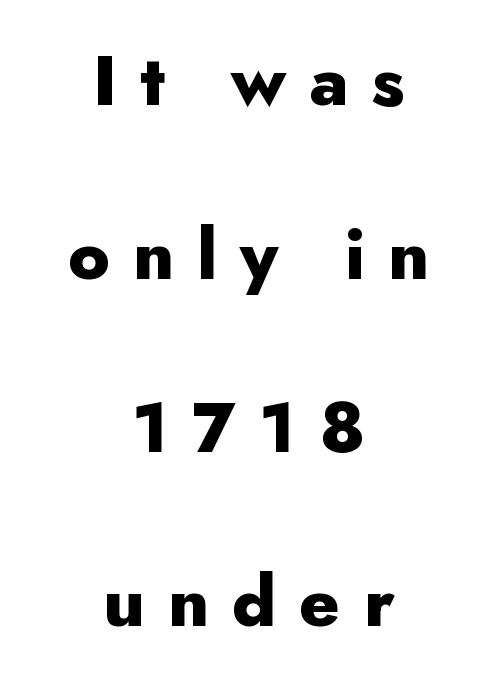
How are the letters spaced? Widely, with obvious added tracking. Check where the strokes stop: nothing finishes them off — pure sans. The letters are bold, with thick, heavy strokes. Caption: multi-line text, centered on the measure.
